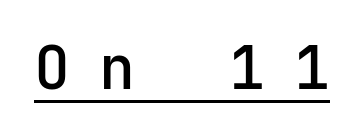
Q: Is the text italic (slanted)? A: No, it is upright.
Q: Is the typeface a serif or a sans-serif typeface? A: Sans-serif.
Q: Is the text underlined? A: Yes.
Q: Is the spacing between letters normal or unusually wide? A: Unusually wide.
Q: Width (condensed, normal, or wide)? A: Normal.
Q: Stroke contrast? A: Low.
Q: x-height? A: Medium.
Q: Monospaced? A: Yes.
